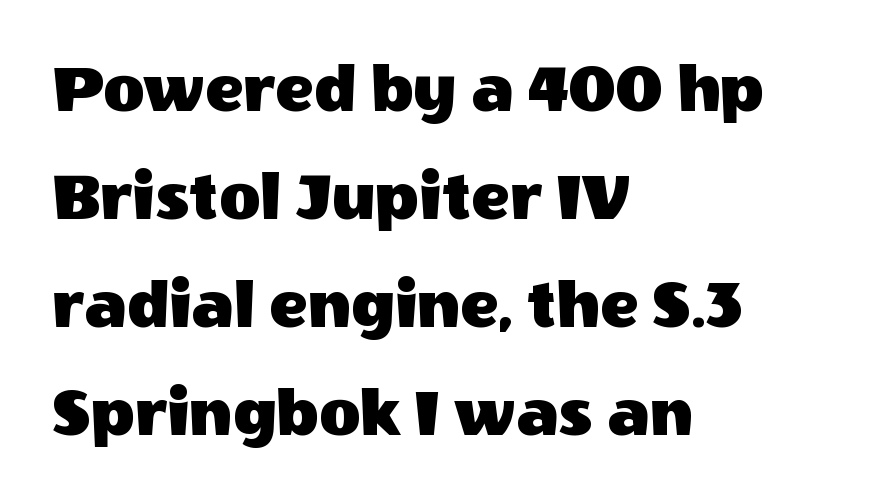
Q: Is the text italic (slanted)? A: No, it is upright.
Q: Is the typeface a serif or a sans-serif typeface? A: Sans-serif.
Q: Is the text underlined? A: No.
Q: How is the paragraph aligned? A: Left-aligned.
Q: Is the spacing between letters normal or unusually wide? A: Normal.
Q: Is the spacing between lines tight, normal or loose? A: Normal.
Q: Width (condensed, normal, or wide)? A: Normal.
Q: x-height? A: Large.
Q: Monospaced? A: No.
